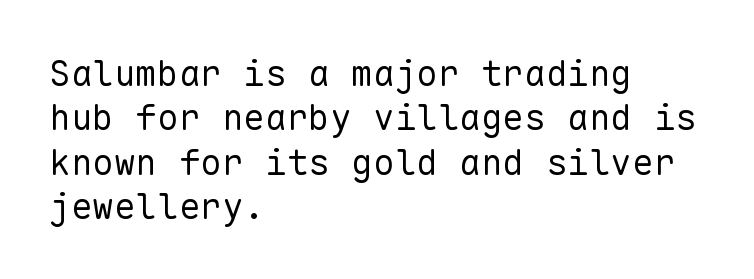
{"serif": "no", "italic": "no", "bold": "no", "weight": "regular", "width": "normal", "stroke_contrast": "low", "x_height": "medium", "monospaced": "yes", "underline": "no", "align": "left", "line_spacing_ratio": 1.23, "letter_spacing": "normal", "letter_spacing_em": 0.0, "glyph_px": 36}
